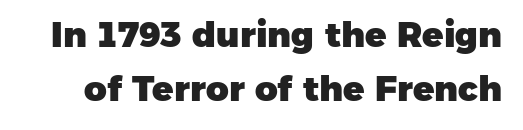
Descenders are the only things crossing below the line. Horizontal bands of white between lines are of average thickness. The font family rendered here belongs to the sans-serif group. Each letter keeps its own natural width here, so spacing adapts to shape.
